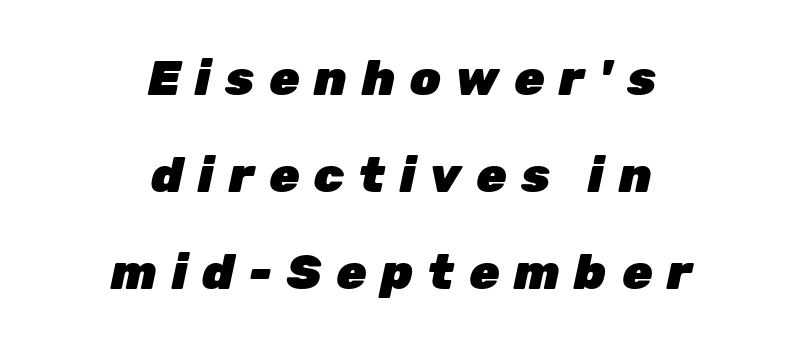
Q: Is the text bold? A: Yes.
Q: Is the text italic (slanted)? A: Yes, it leans right by about 12 degrees.
Q: Is the text underlined? A: No.
Q: How is the paragraph aligned? A: Centered.
Q: Is the spacing between letters normal or unusually wide? A: Unusually wide.
Q: Is the spacing between lines tight, normal or loose? A: Loose.
Q: Width (condensed, normal, or wide)? A: Normal.
Q: Stroke contrast? A: Low.
Q: x-height? A: Medium.
Q: Monospaced? A: No.
